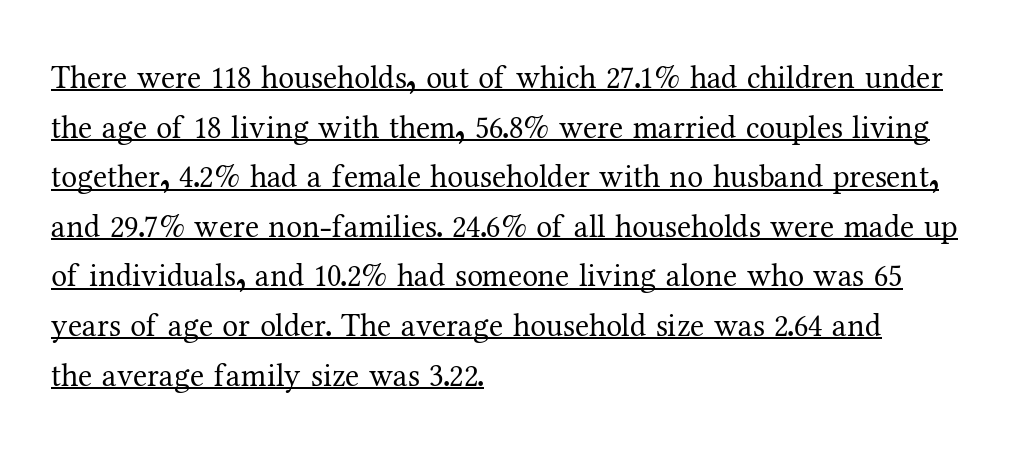
{"serif": "yes", "italic": "no", "bold": "no", "weight": "regular", "width": "normal", "stroke_contrast": "medium", "x_height": "medium", "monospaced": "no", "underline": "yes", "align": "left", "line_spacing": "normal", "line_spacing_ratio": 1.55, "letter_spacing": "normal", "letter_spacing_em": 0.0, "glyph_px": 32}
